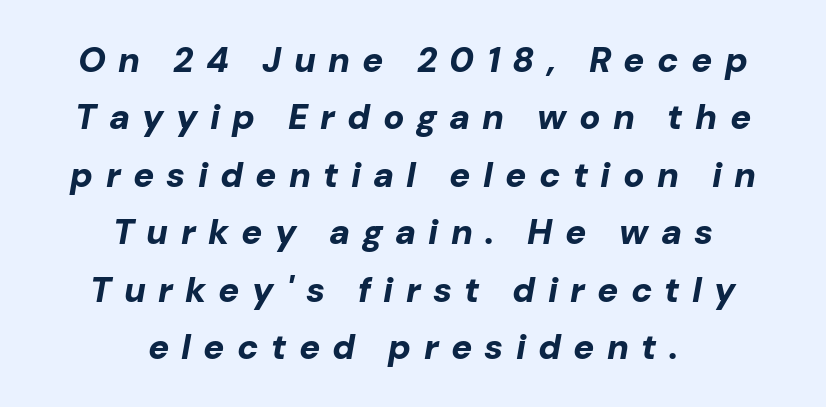
The typesetting leans heavy: a genuine bold. Letter spacing: wide. No word sits above an underline. Line spacing here is normal. The axis of the letterforms is tilted away from vertical.
